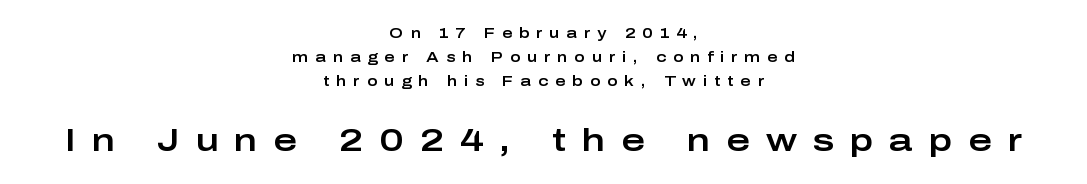
{"serif": "no", "italic": "no", "width": "wide", "stroke_contrast": "low", "x_height": "medium", "monospaced": "no", "underline": "no", "align": "center", "line_spacing_ratio": 1.71, "letter_spacing": "wide", "letter_spacing_em": 0.5, "larger_block": "second", "size_ratio": 2.29, "glyph_px": 32}
